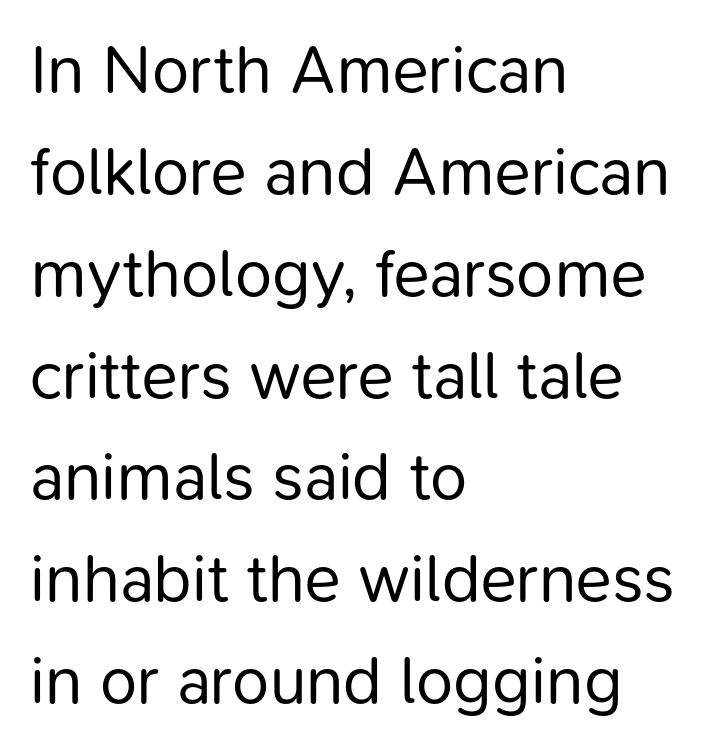
{"serif": "no", "italic": "no", "bold": "no", "weight": "regular", "width": "normal", "stroke_contrast": "low", "x_height": "medium", "monospaced": "no", "underline": "no", "align": "left", "line_spacing": "normal", "line_spacing_ratio": 1.52, "letter_spacing": "normal", "letter_spacing_em": 0.0, "glyph_px": 67}
